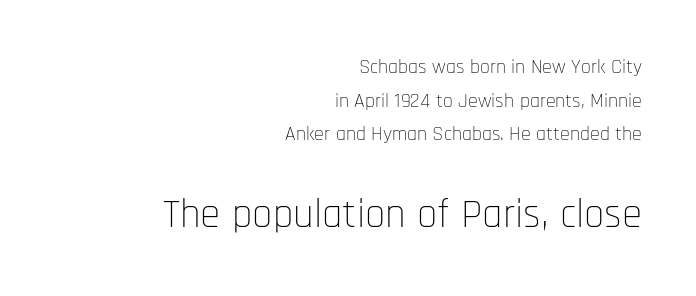
Each row of text sits above clean, open space. The more generous point size was reserved for the lower chunk. The rendering uses natural spacing where letterforms have individual widths. Observe the absence of serifs on each vertical stroke in this sample.
